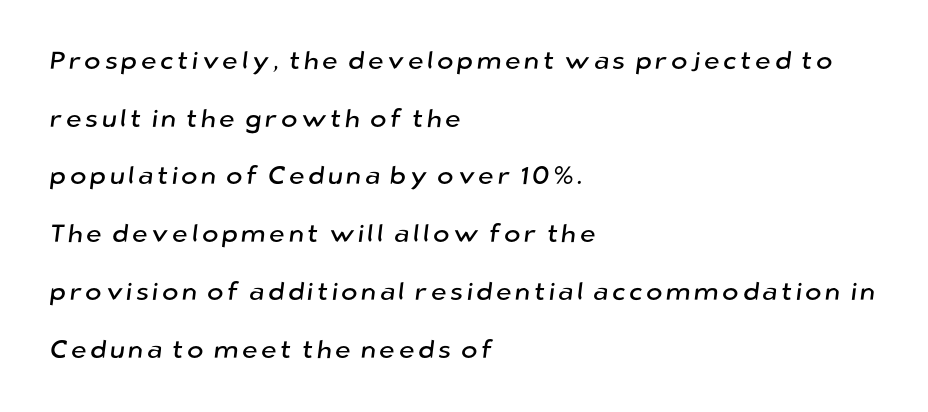
{"underline": "no", "align": "left", "line_spacing": "loose", "line_spacing_ratio": 2.31, "glyph_px": 25}
